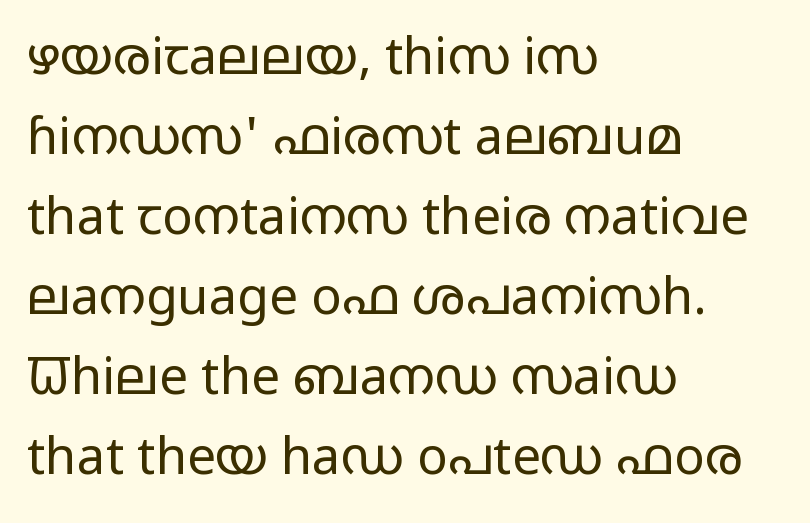
Q: Is the text bold? A: No.
Q: Is the text italic (slanted)? A: No, it is upright.
Q: Is the typeface a serif or a sans-serif typeface? A: Sans-serif.
Q: Is the text underlined? A: No.
Q: How is the paragraph aligned? A: Left-aligned.
Q: Is the spacing between letters normal or unusually wide? A: Normal.
Q: Is the spacing between lines tight, normal or loose? A: Normal.
Q: Width (condensed, normal, or wide)? A: Wide.
Q: Stroke contrast? A: Low.
Q: x-height? A: Medium.
Q: Monospaced? A: No.
